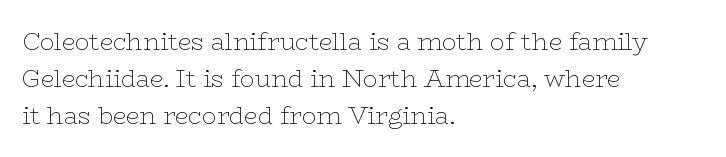
The image shows 24 px text type, upright; set left-aligned, normal line spacing (1.54x), normal letter spacing, not underlined.
